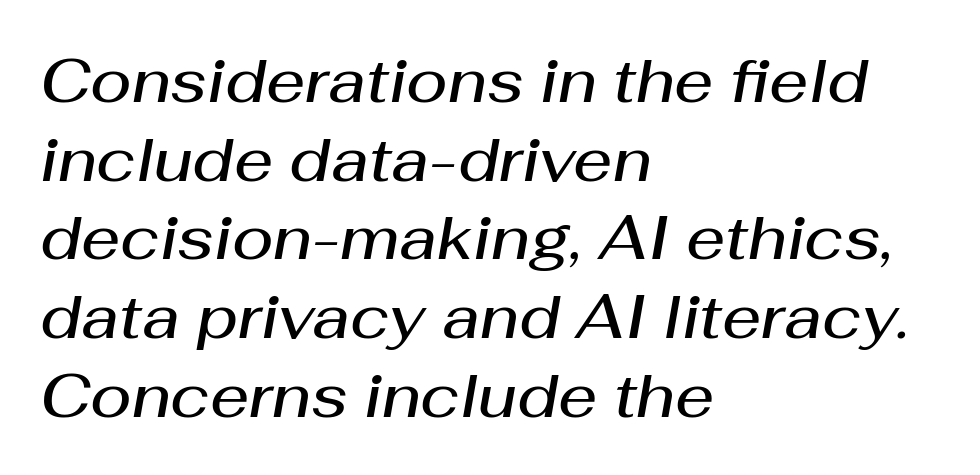
The image shows 61 px semibold type, italic (leaning right); set left-aligned, normal line spacing (1.29x), normal letter spacing, not underlined; medium stroke contrast and a medium x-height.
